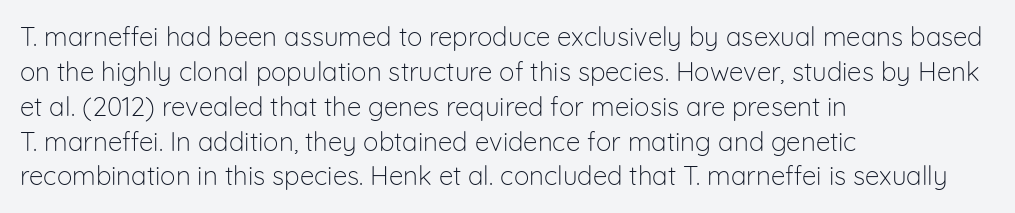
The image shows 26 px text type, upright; set left-aligned, normal line spacing (1.34x), normal letter spacing, not underlined.
